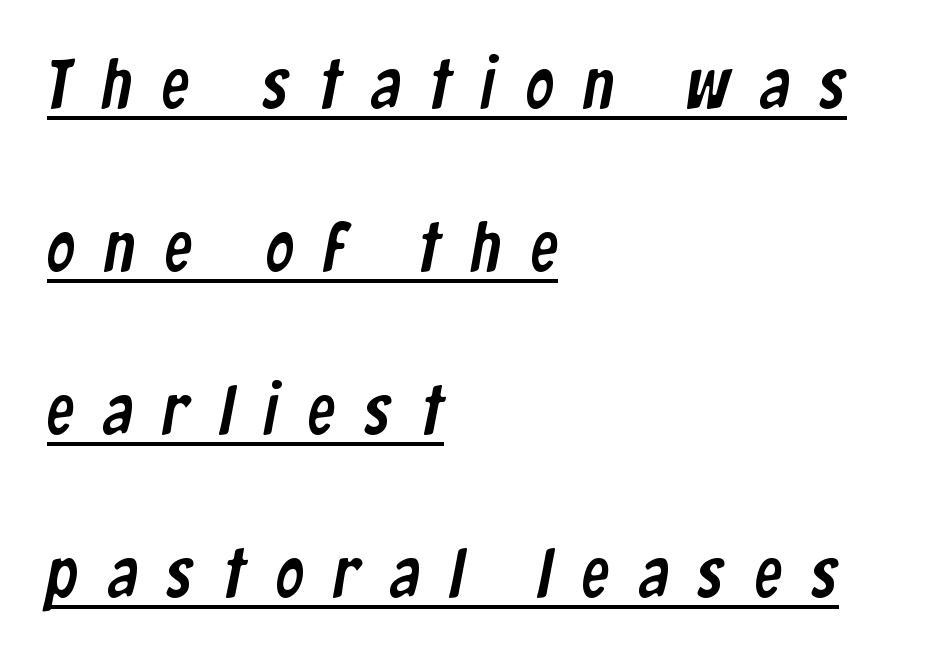
{"serif": "no", "width": "condensed", "stroke_contrast": "low", "x_height": "medium", "monospaced": "no", "underline": "yes", "align": "left", "line_spacing": "loose", "line_spacing_ratio": 2.33, "letter_spacing": "wide", "letter_spacing_em": 0.43, "glyph_px": 70}
